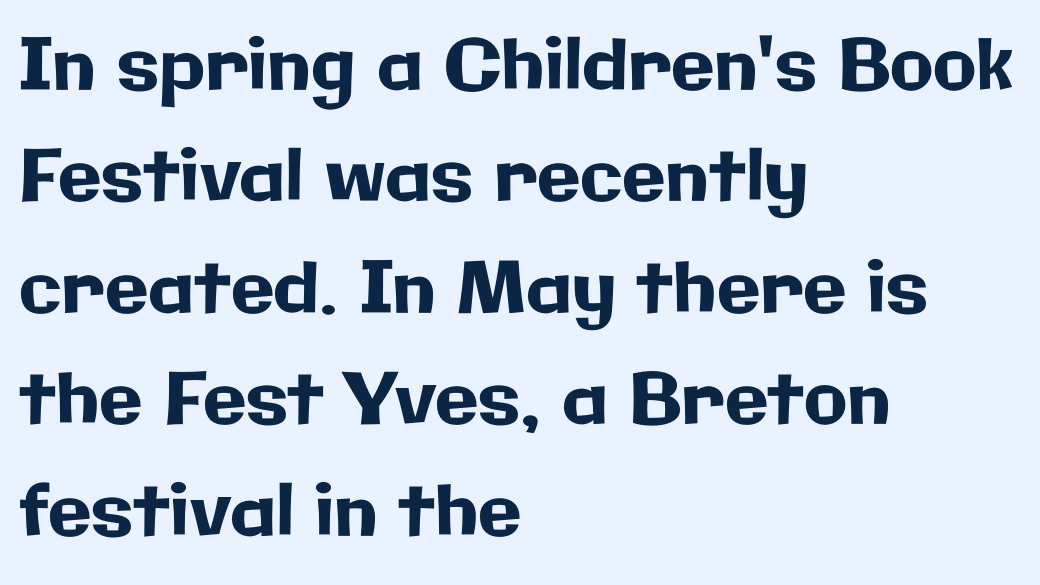
Q: Is the text italic (slanted)? A: No, it is upright.
Q: Is the typeface a serif or a sans-serif typeface? A: Sans-serif.
Q: Is the text underlined? A: No.
Q: How is the paragraph aligned? A: Left-aligned.
Q: Is the spacing between letters normal or unusually wide? A: Normal.
Q: Is the spacing between lines tight, normal or loose? A: Normal.
Q: Width (condensed, normal, or wide)? A: Normal.
Q: Stroke contrast? A: Low.
Q: x-height? A: Medium.
Q: Monospaced? A: No.
